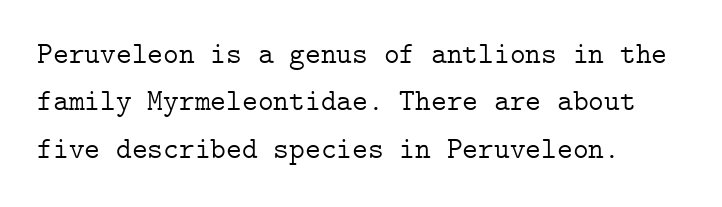
Q: Is the text bold? A: No.
Q: Is the text italic (slanted)? A: No, it is upright.
Q: Is the typeface a serif or a sans-serif typeface? A: Serif.
Q: Is the text underlined? A: No.
Q: How is the paragraph aligned? A: Left-aligned.
Q: Is the spacing between letters normal or unusually wide? A: Normal.
Q: Is the spacing between lines tight, normal or loose? A: Normal.
Q: Width (condensed, normal, or wide)? A: Normal.
Q: Stroke contrast? A: Low.
Q: x-height? A: Medium.
